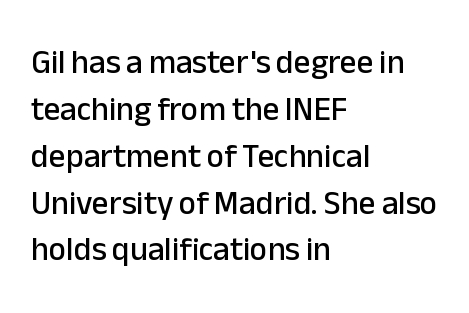
The image shows 33 px sans-serif type, upright; set left-aligned, normal line spacing (1.42x), normal letter spacing, not underlined; low stroke contrast and a medium x-height.
